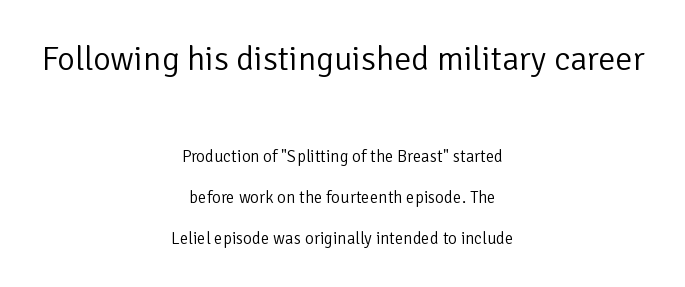
{"serif": "no", "italic": "no", "bold": "no", "weight": "light", "width": "normal", "stroke_contrast": "low", "x_height": "medium", "monospaced": "no", "underline": "no", "align": "center", "line_spacing": "loose", "line_spacing_ratio": 2.39, "letter_spacing": "normal", "letter_spacing_em": 0.0, "larger_block": "first", "size_ratio": 2.0, "glyph_px": 34}
